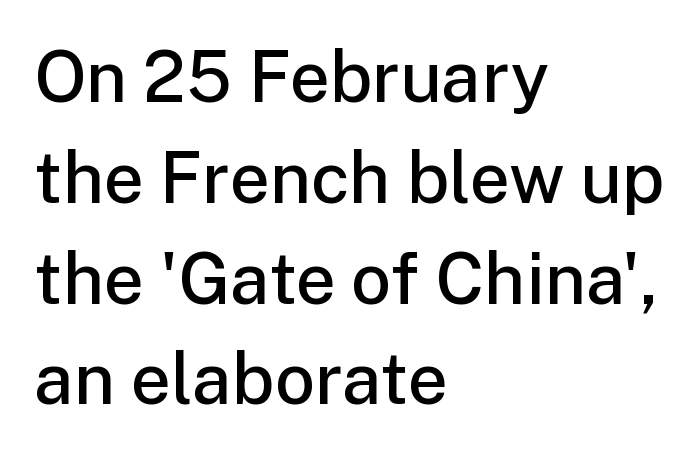
Q: Is the text bold? A: Semi-bold.
Q: Is the text italic (slanted)? A: No, it is upright.
Q: Is the typeface a serif or a sans-serif typeface? A: Sans-serif.
Q: Is the text underlined? A: No.
Q: How is the paragraph aligned? A: Left-aligned.
Q: Is the spacing between letters normal or unusually wide? A: Normal.
Q: Is the spacing between lines tight, normal or loose? A: Normal.
Q: Width (condensed, normal, or wide)? A: Normal.
Q: Stroke contrast? A: Low.
Q: x-height? A: Medium.
Q: Monospaced? A: No.
